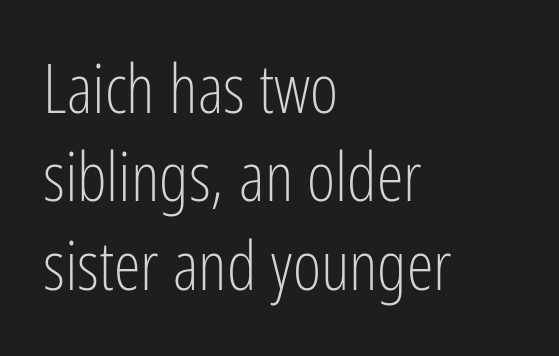
{"serif": "no", "italic": "no", "bold": "no", "weight": "light", "width": "condensed", "stroke_contrast": "low", "x_height": "medium", "monospaced": "no", "underline": "no", "align": "left", "line_spacing": "normal", "line_spacing_ratio": 1.3, "letter_spacing": "normal", "letter_spacing_em": 0.0, "glyph_px": 68}
